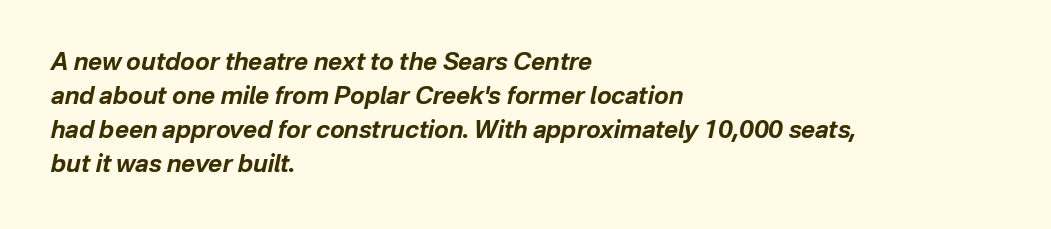
Q: Is the text bold? A: Yes.
Q: Is the text italic (slanted)? A: Yes, it leans right by about 12 degrees.
Q: Is the text underlined? A: No.
Q: How is the paragraph aligned? A: Left-aligned.
Q: Is the spacing between letters normal or unusually wide? A: Normal.
Q: Is the spacing between lines tight, normal or loose? A: Normal.
